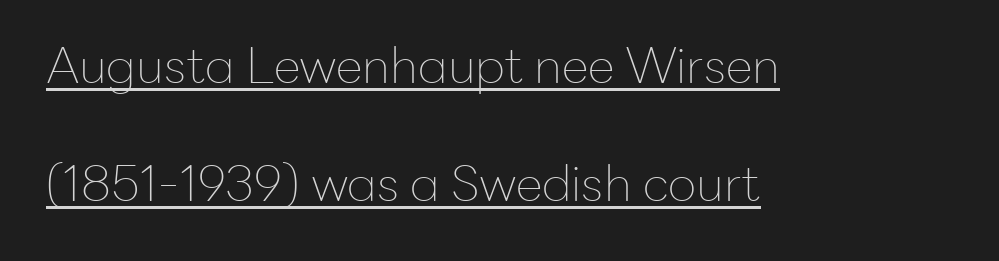
Q: Is the text bold? A: No.
Q: Is the text italic (slanted)? A: No, it is upright.
Q: Is the typeface a serif or a sans-serif typeface? A: Sans-serif.
Q: Is the text underlined? A: Yes.
Q: How is the paragraph aligned? A: Left-aligned.
Q: Is the spacing between letters normal or unusually wide? A: Normal.
Q: Is the spacing between lines tight, normal or loose? A: Loose.
Q: Width (condensed, normal, or wide)? A: Normal.
Q: Stroke contrast? A: Low.
Q: x-height? A: Medium.
Q: Monospaced? A: No.
